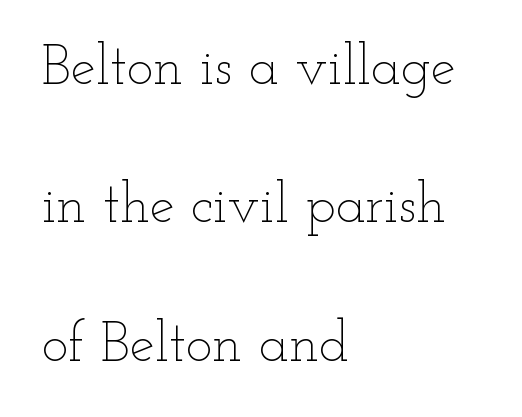
This sample has the flowing, uneven cadence of proportional lettering. A student would call this left alignment; a typographer would say flush left, rag right. The typography opts for an upright posture over an oblique one. Is the letter spacing exaggerated? No — it looks like the ordinary default. Stems and bowls with no extra thickness — not bold.
